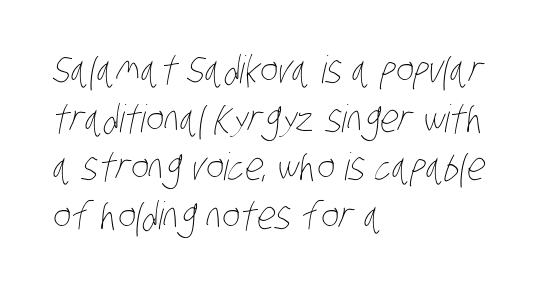
{"bold": "no", "weight": "thin", "width": "condensed", "stroke_contrast": "low", "x_height": "large", "monospaced": "no", "underline": "no", "align": "left", "line_spacing": "normal", "line_spacing_ratio": 1.28, "letter_spacing": "normal", "letter_spacing_em": 0.0, "glyph_px": 38}
